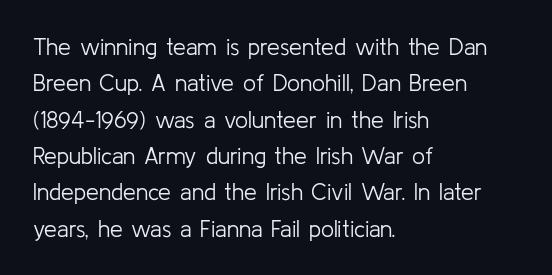
The image shows 23 px text type, upright; set left-aligned, normal line spacing (1.58x), normal letter spacing, not underlined.
